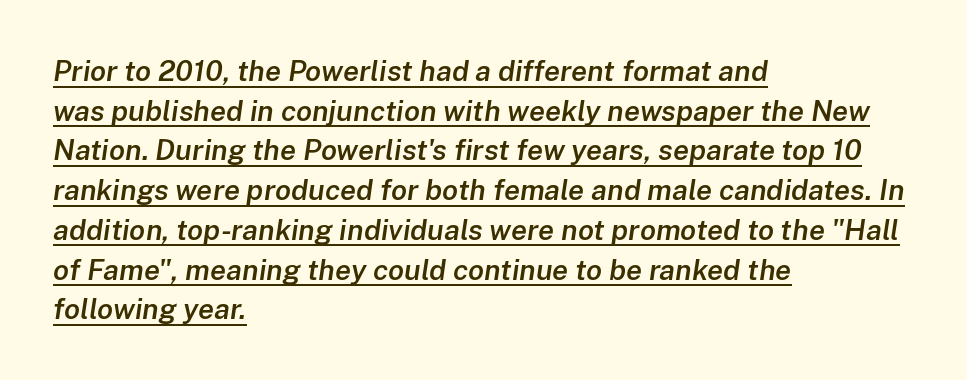
Q: Is the text bold? A: Semi-bold.
Q: Is the text italic (slanted)? A: Yes, it leans right by about 8 degrees.
Q: Is the text underlined? A: Yes.
Q: How is the paragraph aligned? A: Left-aligned.
Q: Is the spacing between letters normal or unusually wide? A: Normal.
Q: Is the spacing between lines tight, normal or loose? A: Normal.
Q: Width (condensed, normal, or wide)? A: Normal.
Q: Stroke contrast? A: Low.
Q: x-height? A: Medium.
Q: Monospaced? A: No.
